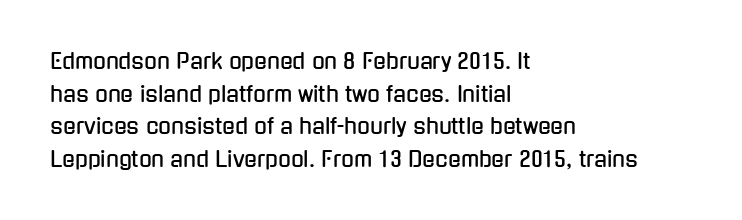
The image shows 21 px text type, upright; set left-aligned, normal line spacing (1.55x), normal letter spacing, not underlined.
